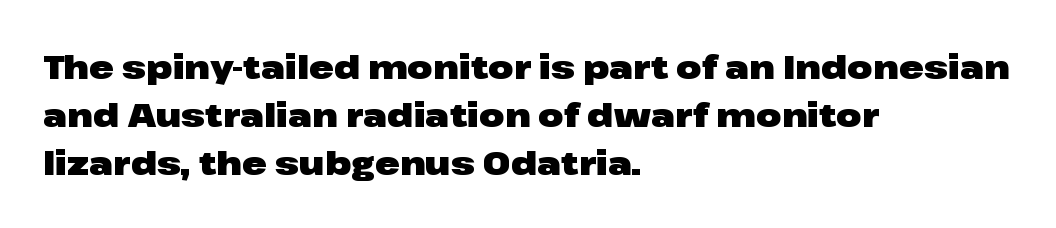
The image shows 33 px heavy, wide sans-serif type, upright; set left-aligned, normal line spacing (1.45x), normal letter spacing, not underlined; low stroke contrast and a medium x-height.
